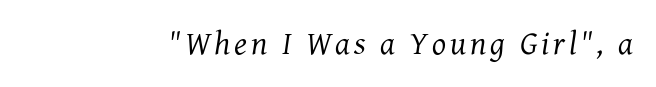
Q: Is the text bold? A: No.
Q: Is the text italic (slanted)? A: Yes, it leans right by about 7 degrees.
Q: Is the typeface a serif or a sans-serif typeface? A: Serif.
Q: Is the text underlined? A: No.
Q: Width (condensed, normal, or wide)? A: Normal.
Q: Stroke contrast? A: Medium.
Q: x-height? A: Medium.
Q: Monospaced? A: No.
